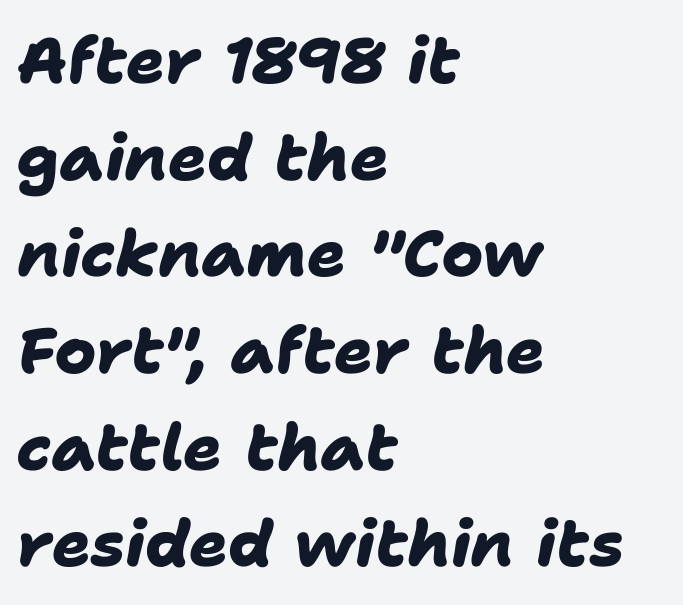
The type family on display is of the sans-serif kind. One-word summary of the alignment: left. The face used here is rendered with its standard letterfit. Proportional: the letters do not fall into vertical columns.
